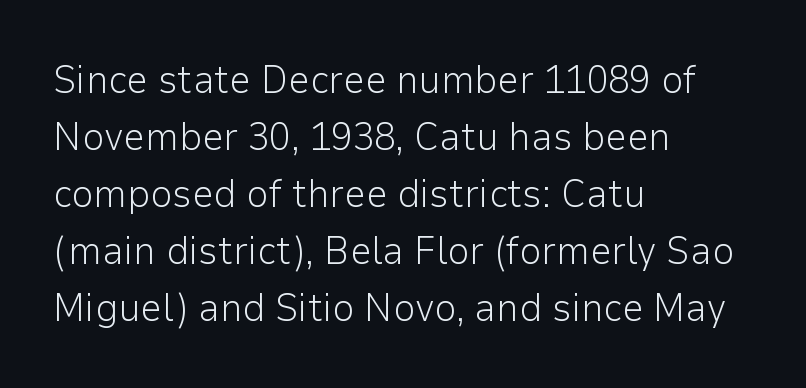
{"serif": "no", "italic": "no", "bold": "no", "weight": "light", "width": "normal", "stroke_contrast": "low", "x_height": "medium", "monospaced": "no", "underline": "no", "align": "left", "line_spacing": "normal", "line_spacing_ratio": 1.46, "letter_spacing": "normal", "letter_spacing_em": 0.0, "glyph_px": 39}
